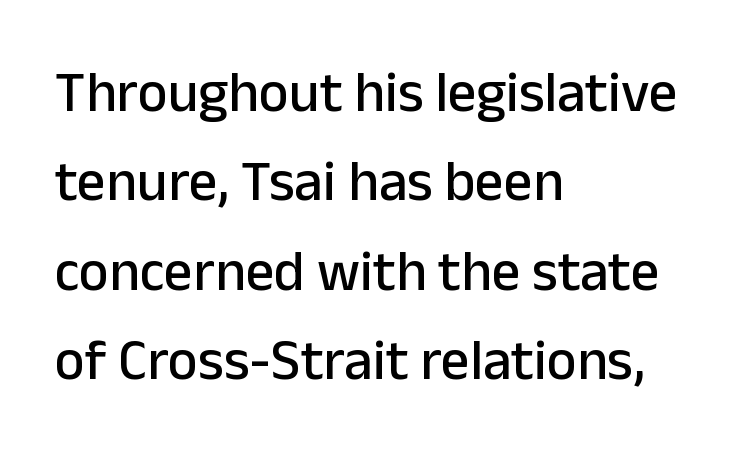
Anything drawn beneath the words? Only blank space. These lines are rendered in a variable-pitch font. You can tell from the bare stems that sans-serif type was used. If you drew a line through each stem, it would be perfectly vertical.
